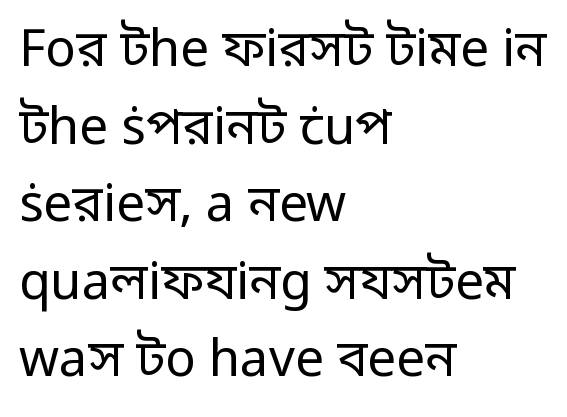
The image shows 51 px regular-weight sans-serif type, upright; set left-aligned, normal line spacing (1.52x), normal letter spacing, not underlined; low stroke contrast and a medium x-height.
